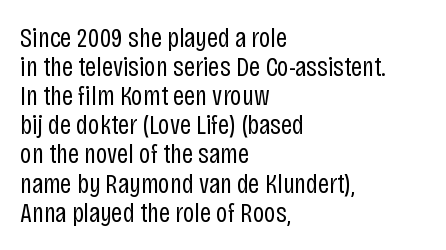
The image shows 28 px regular-weight, condensed sans-serif type, upright; set left-aligned, tight line spacing (1.04x), normal letter spacing, not underlined; low stroke contrast and a large x-height.
